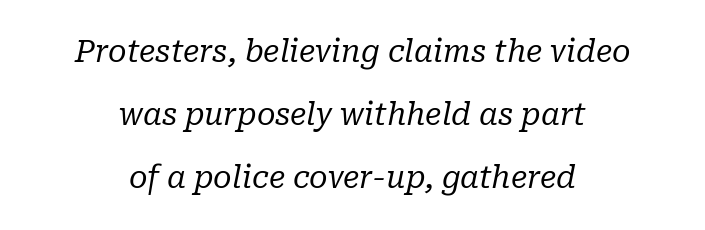
{"serif": "yes", "italic": "yes", "lean": "right", "slant_degrees": 10, "bold": "no", "weight": "regular", "width": "normal", "stroke_contrast": "low", "x_height": "medium", "monospaced": "no", "underline": "no", "align": "center", "line_spacing": "loose", "line_spacing_ratio": 2.1, "letter_spacing": "normal", "letter_spacing_em": 0.0, "glyph_px": 30}
